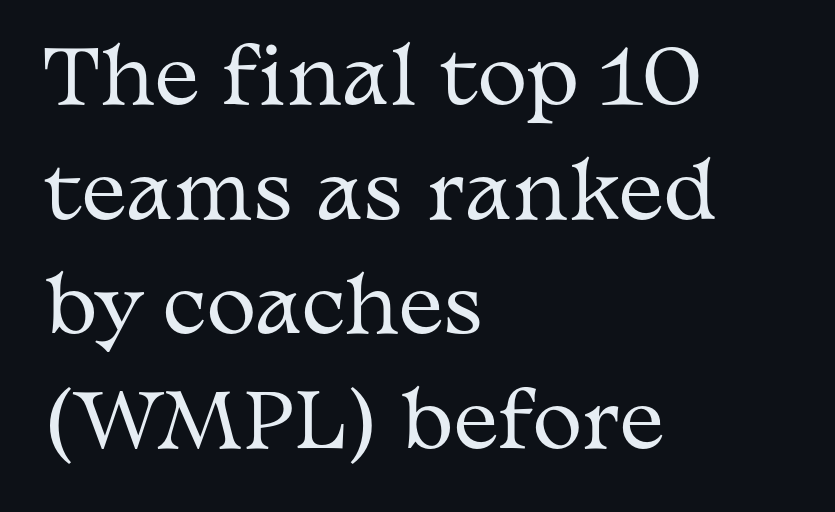
The image shows 75 px regular-weight, wide serif type, upright; set left-aligned, normal line spacing (1.53x), normal letter spacing, not underlined; medium stroke contrast and a medium x-height.
